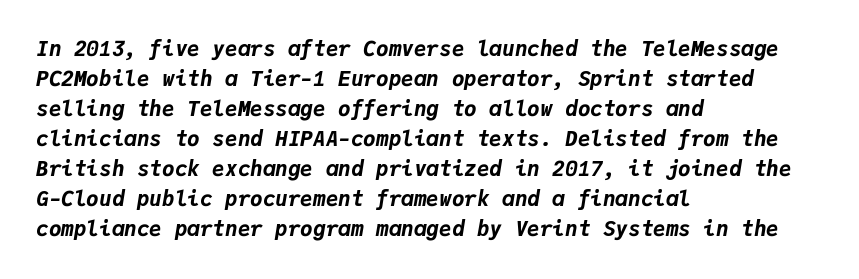
These words are printed bold, with thick strokes throughout. Honestly, there is no underline to notice here at all. These lines are set flush left with a ragged right edge. The glyphs look as if they've been sheared to an angle.
